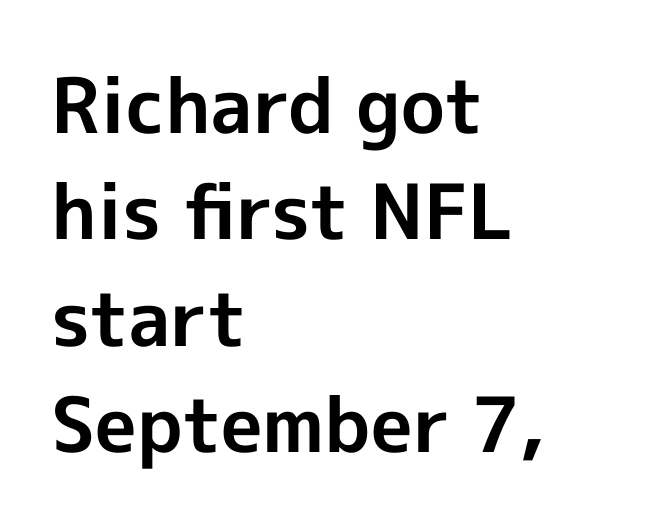
Q: Is the text bold? A: Yes.
Q: Is the text italic (slanted)? A: No, it is upright.
Q: Is the typeface a serif or a sans-serif typeface? A: Sans-serif.
Q: Is the text underlined? A: No.
Q: How is the paragraph aligned? A: Left-aligned.
Q: Is the spacing between letters normal or unusually wide? A: Normal.
Q: Is the spacing between lines tight, normal or loose? A: Normal.
Q: Width (condensed, normal, or wide)? A: Normal.
Q: x-height? A: Medium.
Q: Monospaced? A: No.
